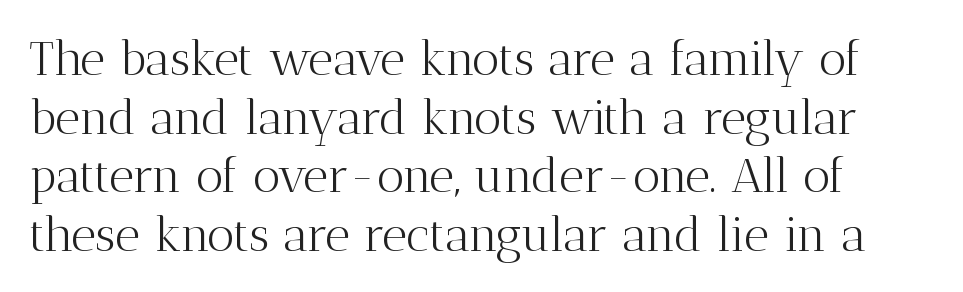
Q: Is the text bold? A: No.
Q: Is the text italic (slanted)? A: No, it is upright.
Q: Is the typeface a serif or a sans-serif typeface? A: Serif.
Q: Is the text underlined? A: No.
Q: Is the spacing between letters normal or unusually wide? A: Normal.
Q: Width (condensed, normal, or wide)? A: Normal.
Q: Stroke contrast? A: Medium.
Q: x-height? A: Medium.
Q: Monospaced? A: No.
